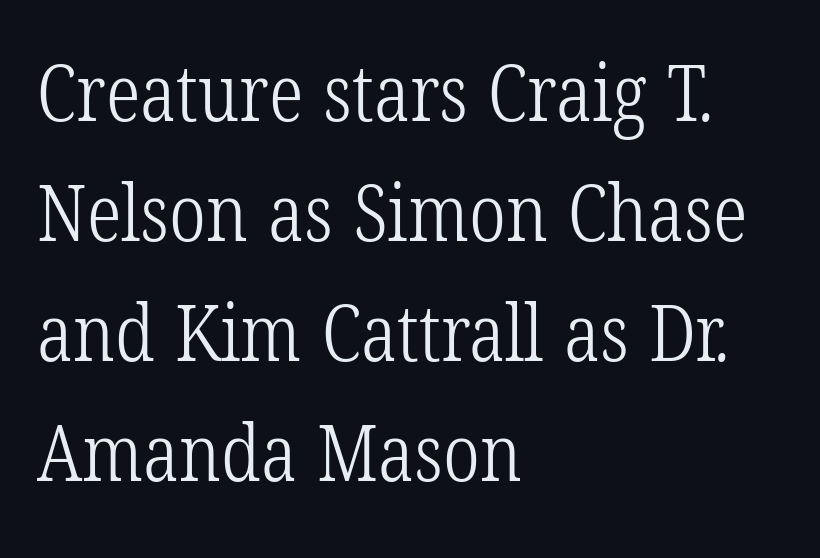
The image shows 78 px light, condensed serif type; set left-aligned, normal line spacing (1.54x), normal letter spacing, not underlined; low stroke contrast and a medium x-height.
